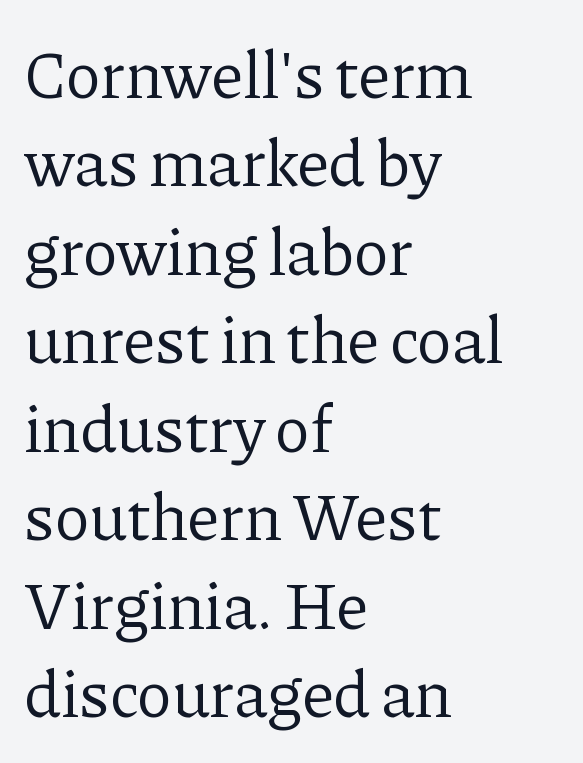
The letterforms sit shoulder to shoulder at normal distance. A typesetter would call this proportional, since set widths differ per character. The rendering uses a moderate line-height, typical for paragraphs. The lettering holds an erect, upright posture throughout.
